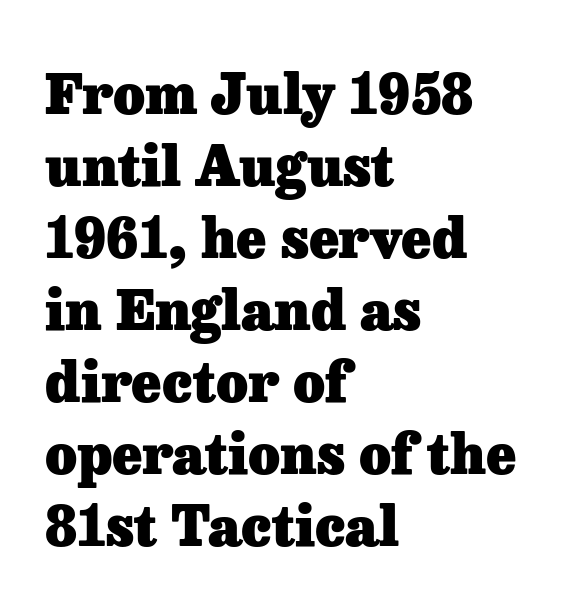
The image shows 55 px heavy serif type, upright; set left-aligned, normal line spacing (1.31x), normal letter spacing, not underlined; low stroke contrast and a medium x-height.
